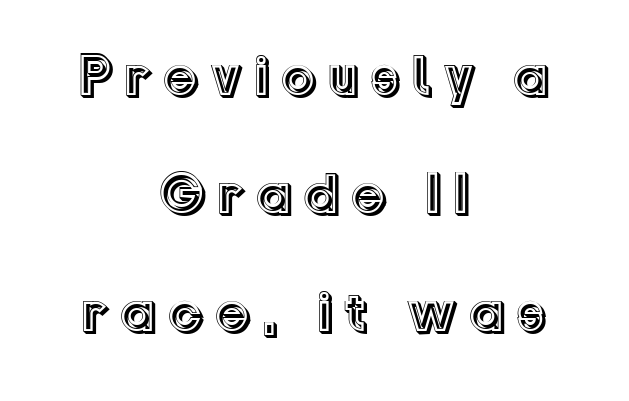
The image shows 57 px text type, upright; set centered, loose line spacing (2.07x), not underlined; a medium x-height.
